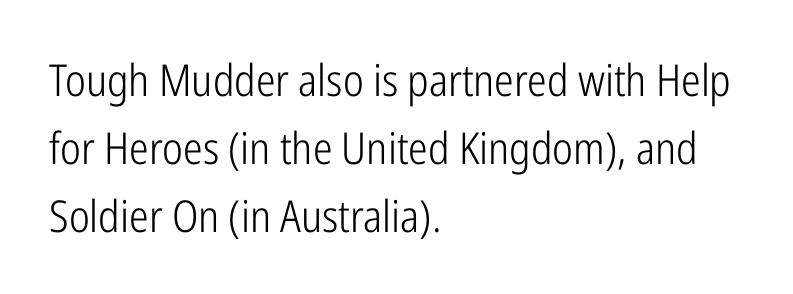
The tracking reads as untouched default to a designer's eye. Is this a sans? Yes — the strokes have no serifs. Summary of vertical rhythm: regular, with standard interline spacing. Any mark beneath the type? The region is blank. Proportional: the letters do not fall into vertical columns.
